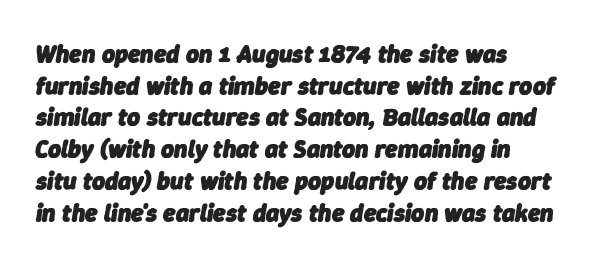
{"italic": "yes", "lean": "right", "slant_degrees": 9, "bold": "yes", "underline": "no", "line_spacing": "normal", "line_spacing_ratio": 1.27, "letter_spacing": "normal", "letter_spacing_em": 0.0, "glyph_px": 25}
